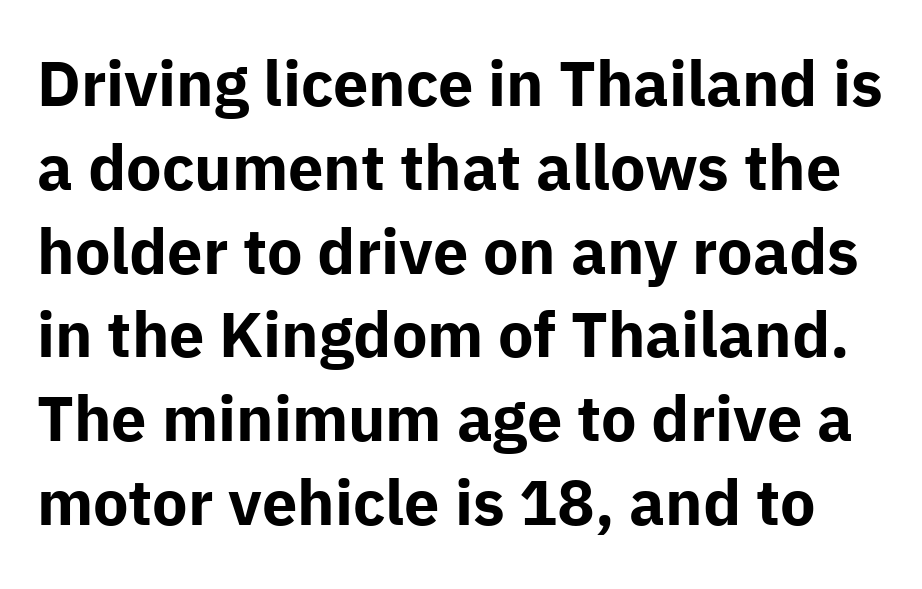
The image shows 63 px bold sans-serif type, upright; set normal line spacing (1.33x), normal letter spacing, not underlined; low stroke contrast and a medium x-height.
